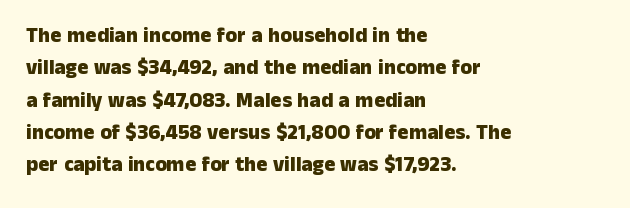
The image shows 21 px bold type, upright; set left-aligned, normal line spacing (1.54x), normal letter spacing, not underlined.
